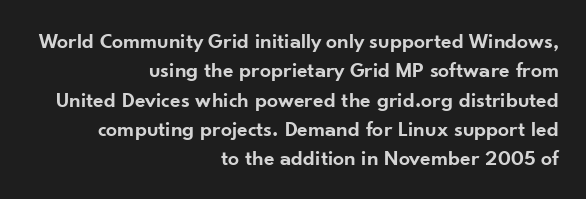
What's the leading like? Ordinary, nothing unusual. Every stem runs plumb, perpendicular to the baseline. Look at the tracking — it's just the regular setting, nothing added. Compared with a flush-left layout, this one pins lines to the opposite, right side.
